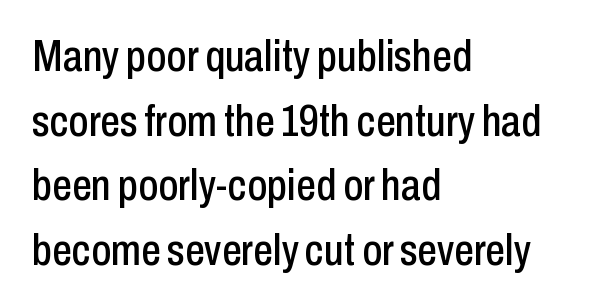
Q: Is the text italic (slanted)? A: No, it is upright.
Q: Is the typeface a serif or a sans-serif typeface? A: Sans-serif.
Q: Is the text underlined? A: No.
Q: How is the paragraph aligned? A: Left-aligned.
Q: Is the spacing between letters normal or unusually wide? A: Normal.
Q: Is the spacing between lines tight, normal or loose? A: Normal.
Q: Width (condensed, normal, or wide)? A: Condensed.
Q: Stroke contrast? A: Low.
Q: x-height? A: Medium.
Q: Monospaced? A: No.
